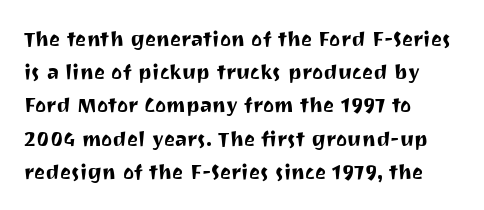
{"italic": "no", "underline": "no", "align": "left", "line_spacing": "normal", "line_spacing_ratio": 1.58, "letter_spacing": "normal", "letter_spacing_em": 0.0, "glyph_px": 21}
